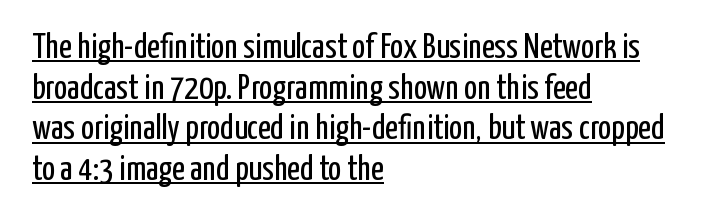
The letterforms sit shoulder to shoulder at normal distance. You could not count columns in this text — the font is proportionally spaced. Does a line run under the words? Yes, clearly. To sum up the face: it is a sans, with no serifs. Italic: no, the glyphs are upright roman. Weight: regular or lighter.
